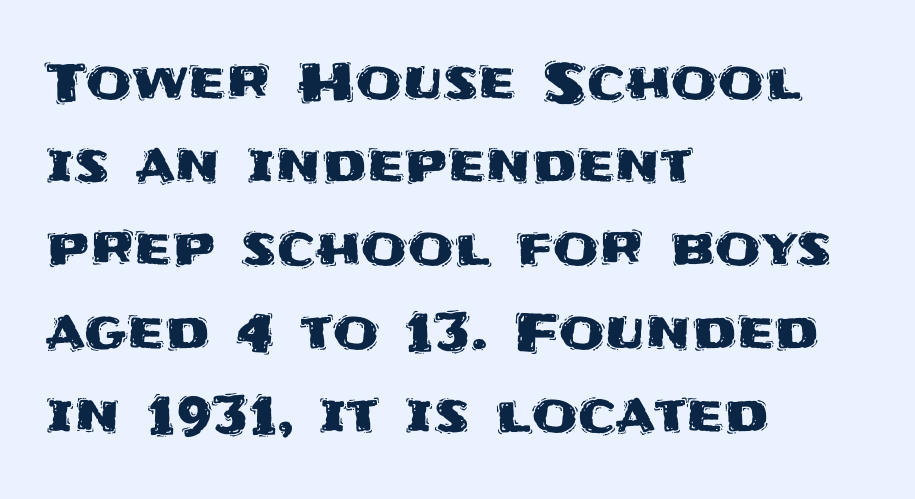
Q: Is the text italic (slanted)? A: No, it is upright.
Q: Is the typeface a serif or a sans-serif typeface? A: Sans-serif.
Q: Is the text underlined? A: No.
Q: How is the paragraph aligned? A: Left-aligned.
Q: Is the spacing between letters normal or unusually wide? A: Normal.
Q: Is the spacing between lines tight, normal or loose? A: Normal.
Q: Width (condensed, normal, or wide)? A: Normal.
Q: Stroke contrast? A: Medium.
Q: x-height? A: Large.
Q: Monospaced? A: No.
